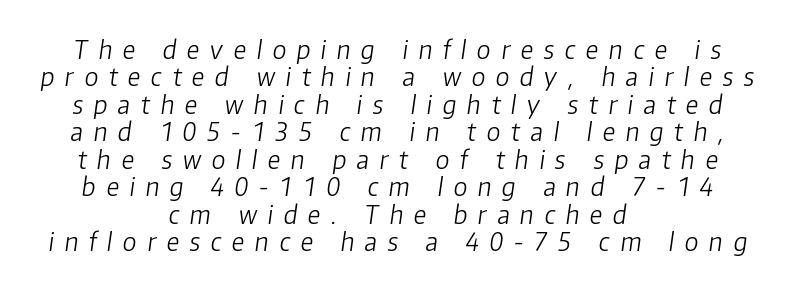
The paragraph shown floats in the horizontal middle. The font is comparable to plain body text, perhaps lighter. Yep, that's italic — everything's leaning. The space beneath each line is pristine and unruled.
